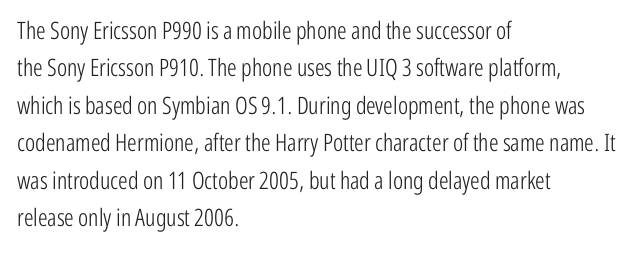
{"italic": "no", "bold": "no", "underline": "no", "align": "left", "line_spacing": "normal", "line_spacing_ratio": 1.56, "letter_spacing": "normal", "letter_spacing_em": 0.0, "glyph_px": 24}
